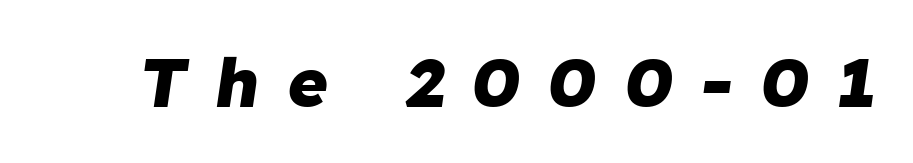
{"italic": "yes", "lean": "right", "slant_degrees": 8, "bold": "yes", "weight": "heavy", "width": "normal", "stroke_contrast": "low", "x_height": "medium", "monospaced": "no", "underline": "no", "letter_spacing": "wide", "letter_spacing_em": 0.4, "glyph_px": 69}
